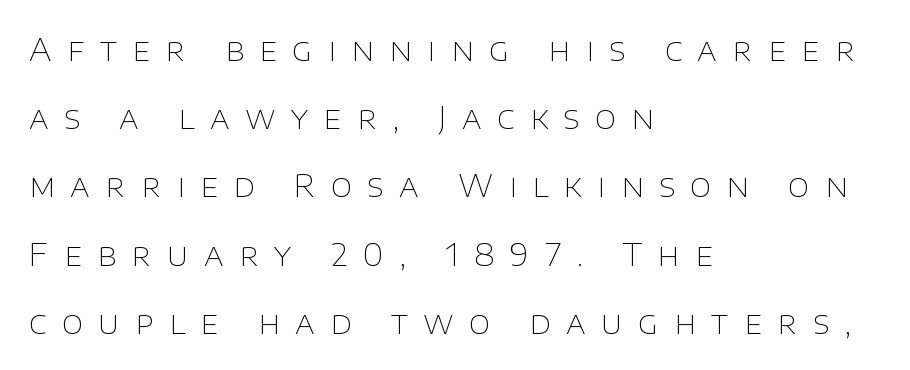
Q: Is the text bold? A: No.
Q: Is the text italic (slanted)? A: No, it is upright.
Q: Is the typeface a serif or a sans-serif typeface? A: Sans-serif.
Q: Is the text underlined? A: No.
Q: How is the paragraph aligned? A: Left-aligned.
Q: Is the spacing between letters normal or unusually wide? A: Unusually wide.
Q: Is the spacing between lines tight, normal or loose? A: Loose.
Q: Width (condensed, normal, or wide)? A: Normal.
Q: Stroke contrast? A: Low.
Q: x-height? A: Large.
Q: Monospaced? A: No.
